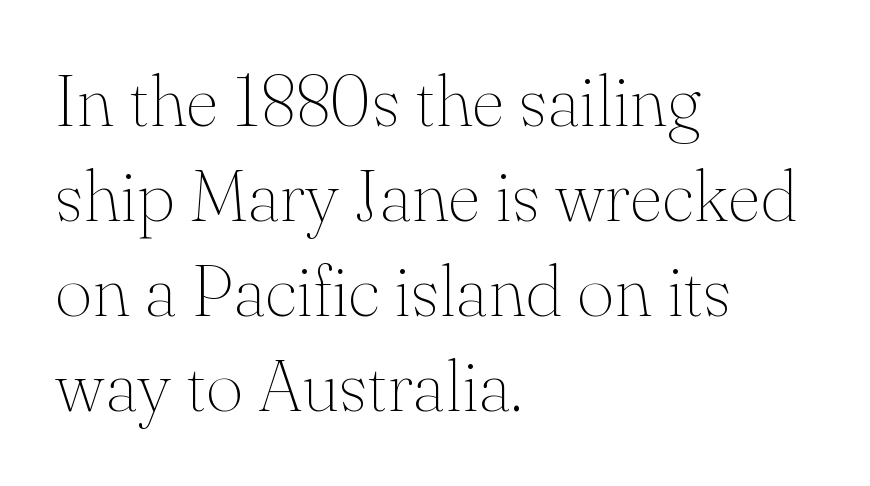
{"serif": "yes", "italic": "no", "bold": "no", "weight": "thin", "width": "normal", "stroke_contrast": "medium", "x_height": "small", "monospaced": "no", "underline": "no", "align": "left", "line_spacing": "normal", "line_spacing_ratio": 1.32, "letter_spacing": "normal", "letter_spacing_em": 0.0, "glyph_px": 72}
